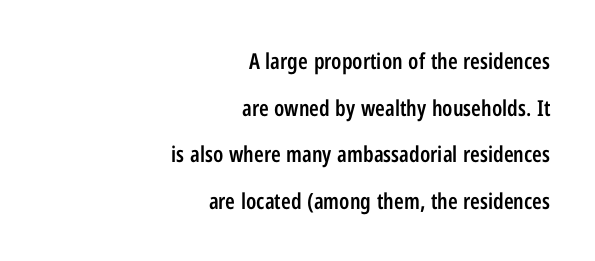
These lines carry some extra weight — a demibold, not a full bold. Reading down the block, your eye finds every line finishing at a fixed right position. The line-height multiplier appears high, well above default. Tracking value appears to be zero — textbook default spacing. Posture: upright roman.
